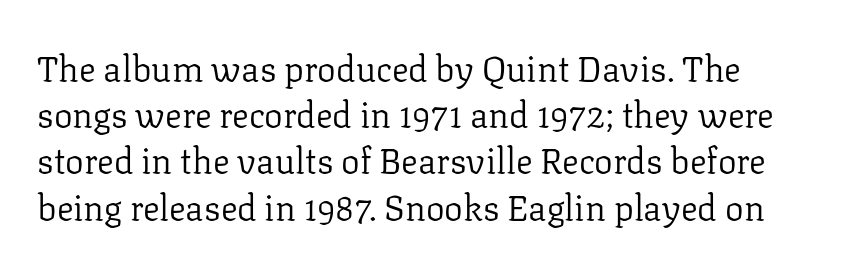
The image shows 35 px regular-weight serif type, upright; set normal line spacing (1.32x), normal letter spacing, not underlined; low stroke contrast and a medium x-height.
